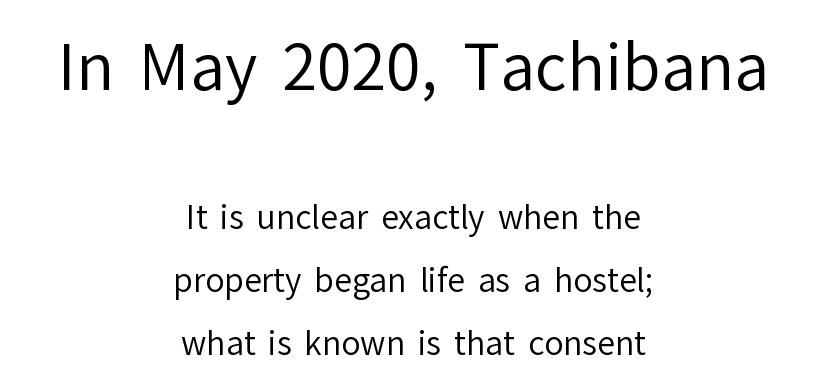
Q: Is the text bold? A: No.
Q: Is the text italic (slanted)? A: No, it is upright.
Q: Is the typeface a serif or a sans-serif typeface? A: Sans-serif.
Q: Is the text underlined? A: No.
Q: How is the paragraph aligned? A: Centered.
Q: Is the spacing between letters normal or unusually wide? A: Normal.
Q: Is the spacing between lines tight, normal or loose? A: Loose.
Q: Which block of text is set in a larger size, the first (top) or the second (bottom)? A: The first (top) one.
Q: Width (condensed, normal, or wide)? A: Normal.
Q: Stroke contrast? A: Low.
Q: x-height? A: Medium.
Q: Monospaced? A: No.
